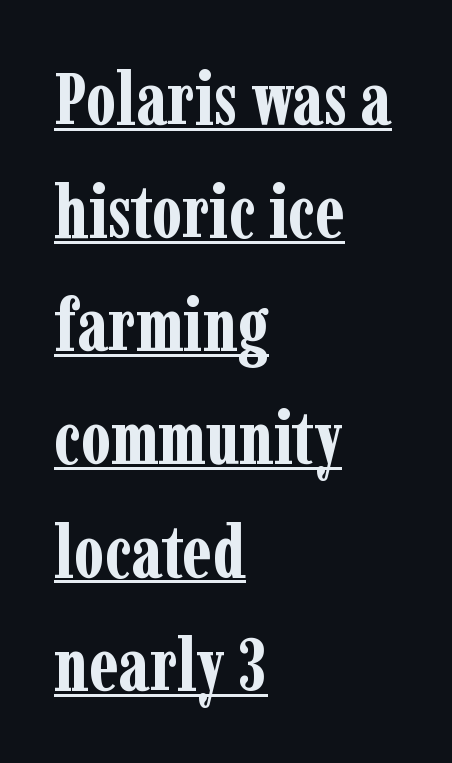
{"serif": "yes", "italic": "no", "bold": "yes", "weight": "bold", "width": "condensed", "stroke_contrast": "low", "x_height": "medium", "monospaced": "no", "underline": "yes", "align": "left", "line_spacing": "normal", "line_spacing_ratio": 1.55, "letter_spacing": "normal", "letter_spacing_em": 0.0, "glyph_px": 73}
